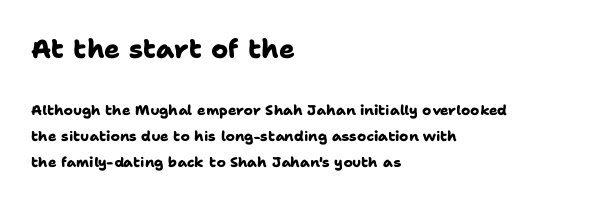
The image shows 26 px bold type; set left-aligned, line spacing 1.85x, normal letter spacing, not underlined; the first (top) block is 1.86x larger.
